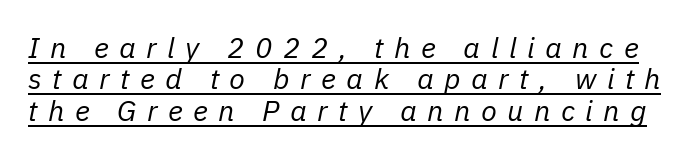
{"italic": "yes", "lean": "right", "slant_degrees": 11, "bold": "no", "weight": "regular", "width": "normal", "stroke_contrast": "low", "x_height": "medium", "monospaced": "no", "underline": "yes", "line_spacing": "tight", "line_spacing_ratio": 1.08, "letter_spacing": "wide", "letter_spacing_em": 0.36, "glyph_px": 29}
